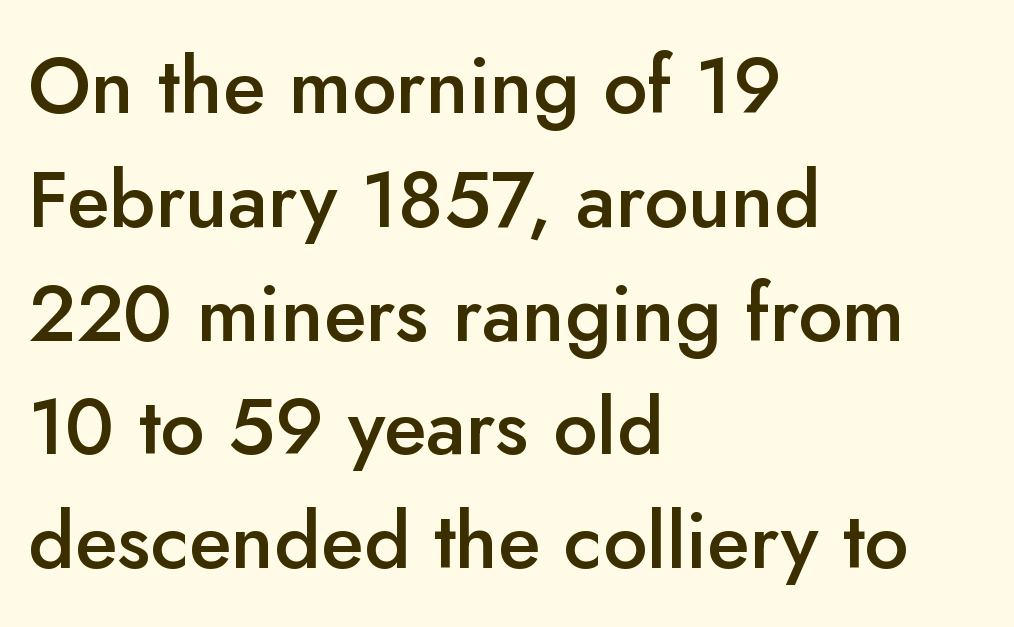
Think of a printed novel: that variable character pitch is what you see here. Standard letterfit; no display-style spreading of the glyphs. The letters stand straight up with perfectly vertical stems. This is sans-serif lettering, the kind often seen on screens and signage.
